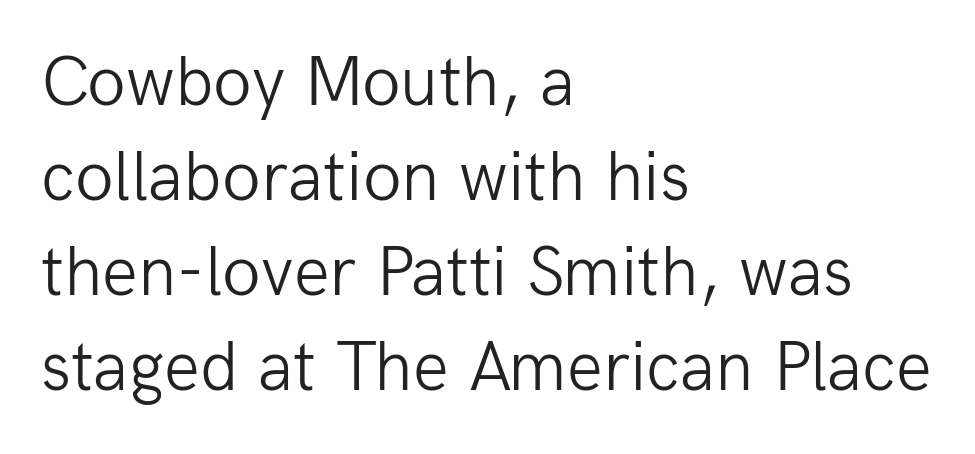
The image shows 71 px light sans-serif type, upright; set left-aligned, normal line spacing (1.34x), normal letter spacing, not underlined; low stroke contrast and a medium x-height.
